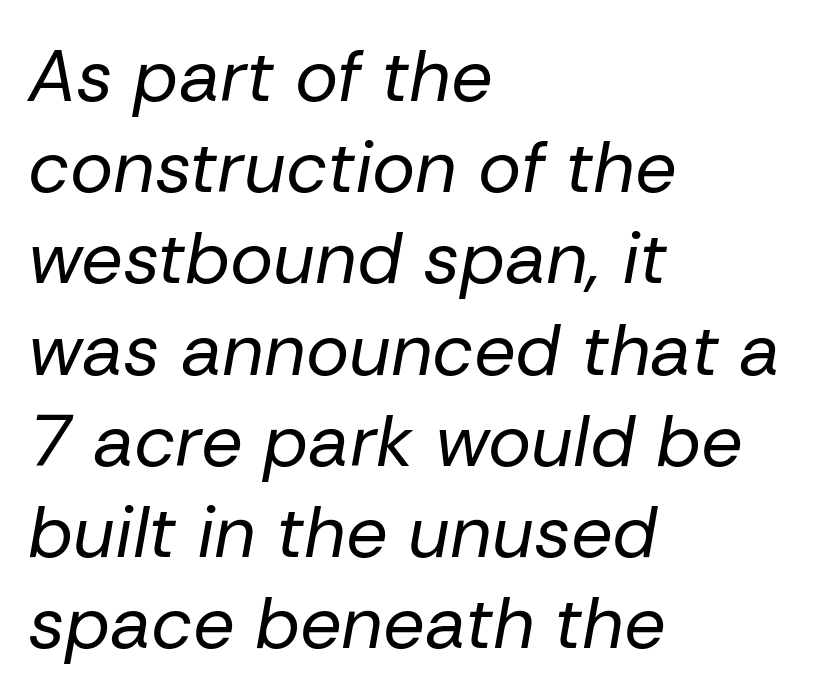
Weight: in the light-to-regular range. Is the block centered? No — it sits flush against the left margin. Is the letter spacing exaggerated? No — it looks like the ordinary default. A bare baseline throughout the passage.
